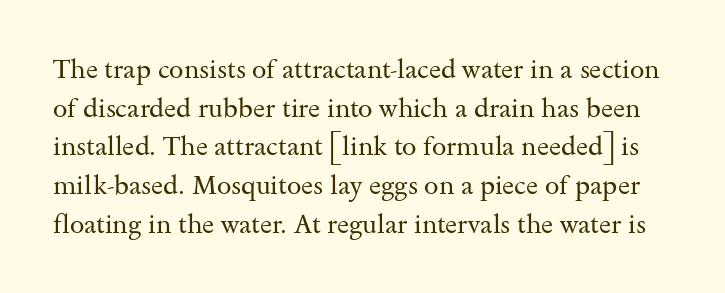
Q: Is the text bold? A: No.
Q: Is the text italic (slanted)? A: No, it is upright.
Q: Is the text underlined? A: No.
Q: Is the spacing between letters normal or unusually wide? A: Normal.
Q: Is the spacing between lines tight, normal or loose? A: Normal.
